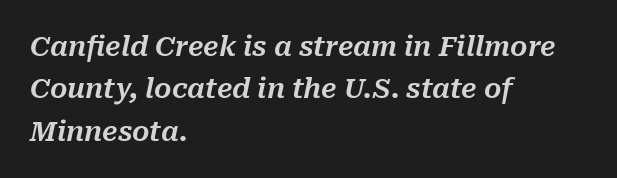
Q: Is the text italic (slanted)? A: Yes, it leans right by about 10 degrees.
Q: Is the text underlined? A: No.
Q: How is the paragraph aligned? A: Left-aligned.
Q: Is the spacing between letters normal or unusually wide? A: Normal.
Q: Is the spacing between lines tight, normal or loose? A: Normal.
